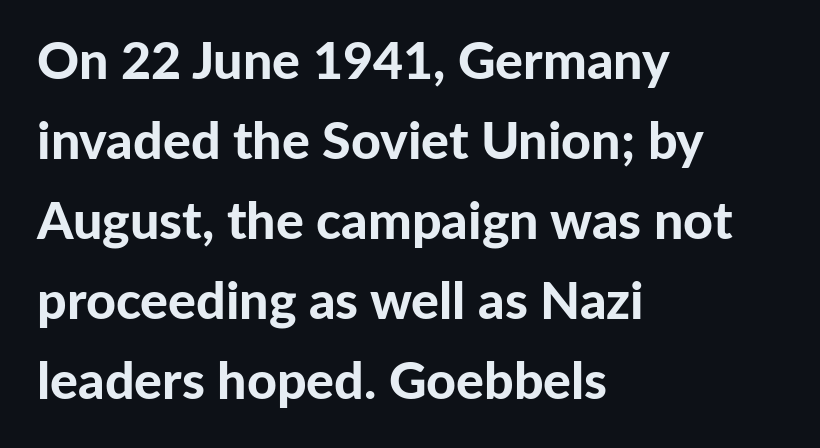
Letter spacing: default. These lines stack with their left ends in a neat column. The font family rendered here belongs to the sans-serif group. Each row of text sits above clean, open space. The letters advance in unequal steps, a hallmark of proportional type. One glance says typical: line gaps are just what's usual.
